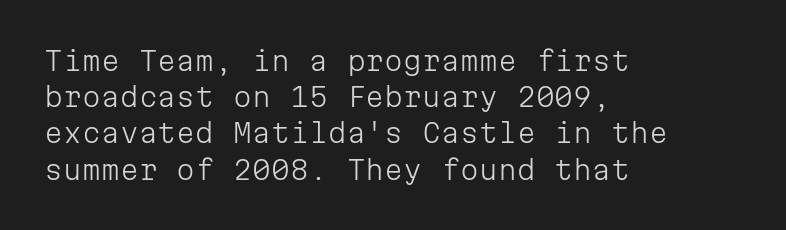
The image shows 27 px text type, upright; set left-aligned, normal line spacing (1.34x), normal letter spacing, not underlined.
